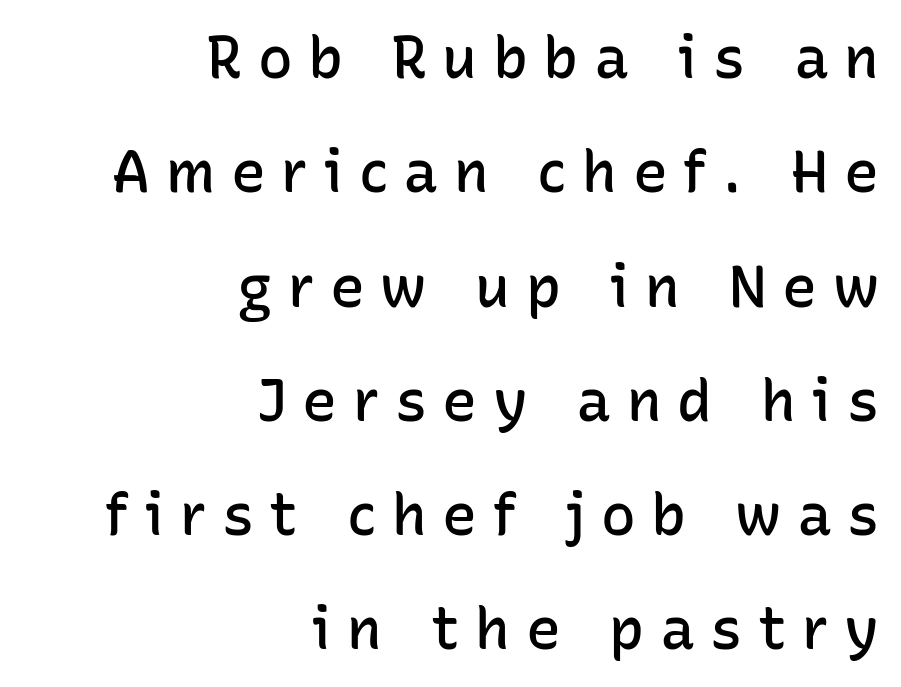
The image shows 58 px semibold sans-serif type, upright; set right-aligned, loose line spacing (1.97x), unusually wide letter spacing (+0.27 em), not underlined; low stroke contrast and a medium x-height.
